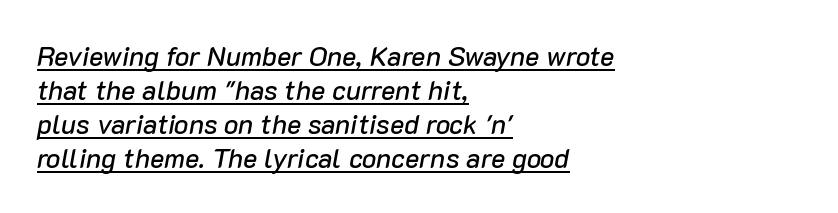
{"italic": "yes", "lean": "right", "slant_degrees": 10, "underline": "yes", "align": "left", "line_spacing": "normal", "line_spacing_ratio": 1.26, "letter_spacing": "normal", "letter_spacing_em": 0.0, "glyph_px": 27}
